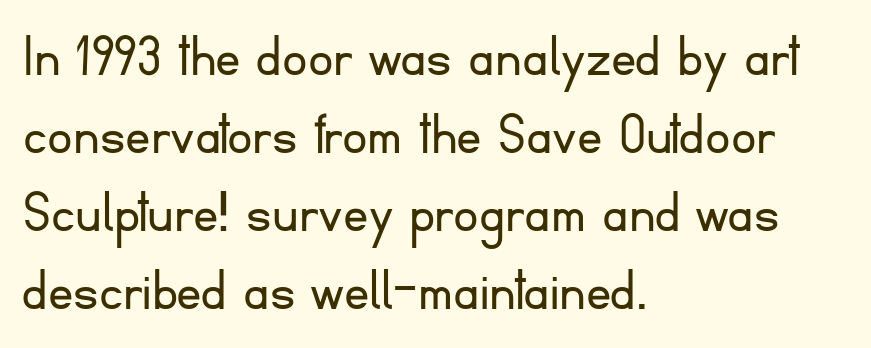
The image shows 63 px light sans-serif type, upright; set left-aligned, line spacing 1.24x, normal letter spacing, not underlined; low stroke contrast and a small x-height.
